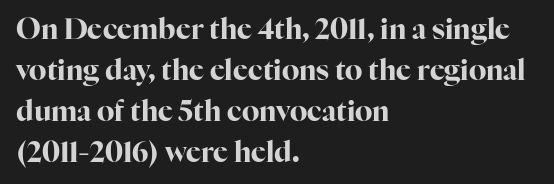
The image shows 28 px bold serif type, upright; set left-aligned, normal line spacing (1.46x), normal letter spacing, not underlined; high stroke contrast and a medium x-height.
